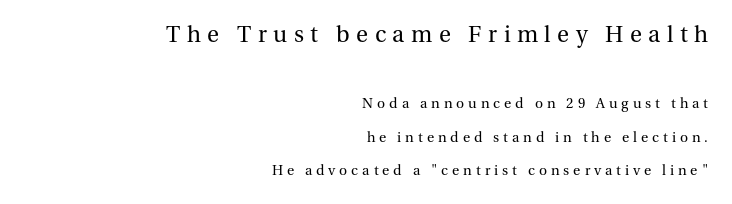
The image shows 23 px text type, upright; set right-aligned, loose line spacing (2.39x), unusually wide letter spacing (+0.28 em), not underlined; the first (top) block is 1.64x larger.
